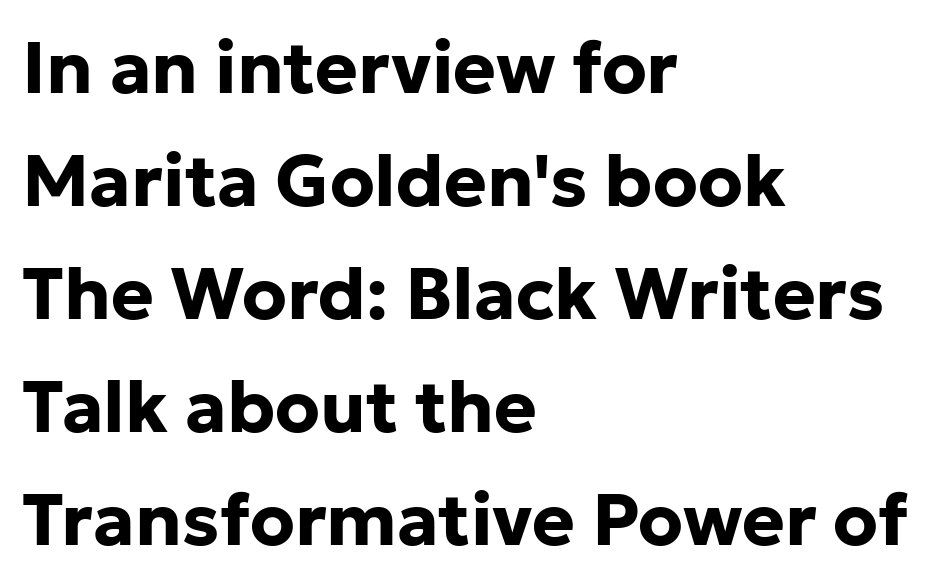
Q: Is the text bold? A: Yes.
Q: Is the text italic (slanted)? A: No, it is upright.
Q: Is the typeface a serif or a sans-serif typeface? A: Sans-serif.
Q: Is the text underlined? A: No.
Q: How is the paragraph aligned? A: Left-aligned.
Q: Is the spacing between letters normal or unusually wide? A: Normal.
Q: Is the spacing between lines tight, normal or loose? A: Normal.
Q: Width (condensed, normal, or wide)? A: Normal.
Q: Stroke contrast? A: Low.
Q: x-height? A: Medium.
Q: Monospaced? A: No.
